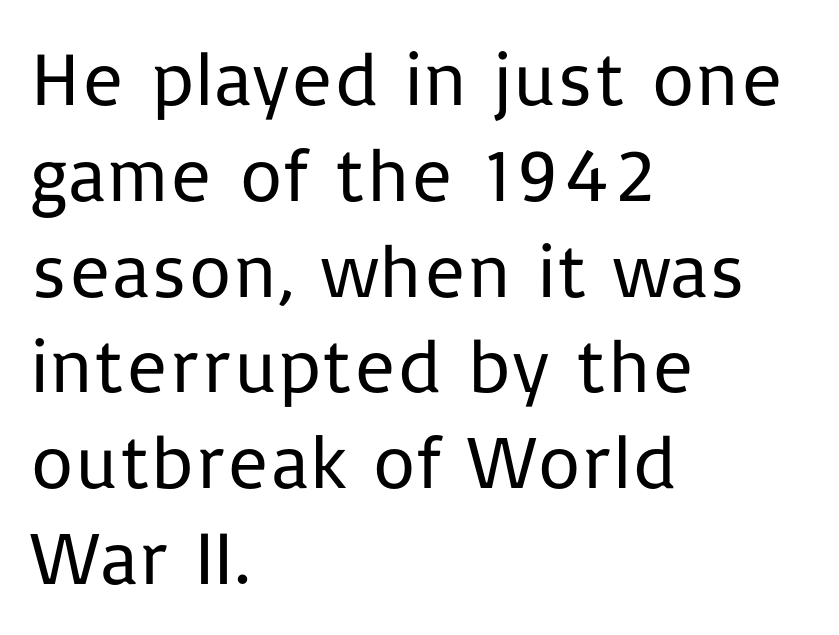
The image shows 76 px regular-weight sans-serif type, upright; set left-aligned, normal line spacing (1.26x), normal letter spacing, not underlined; low stroke contrast and a medium x-height.
